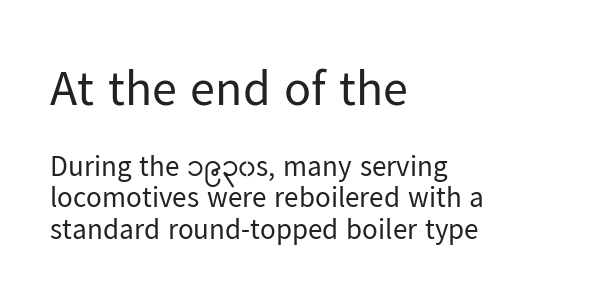
The space beneath each line is pristine and unruled. Typeset ragged right — the left edge is the straight one. Which chunk is bigger? The first one — the top block dwarfs the bottom. You can tell it's not italic because the verticals are truly vertical. Note the varied advance widths — an 'i' is clearly narrower than an 'm'.
